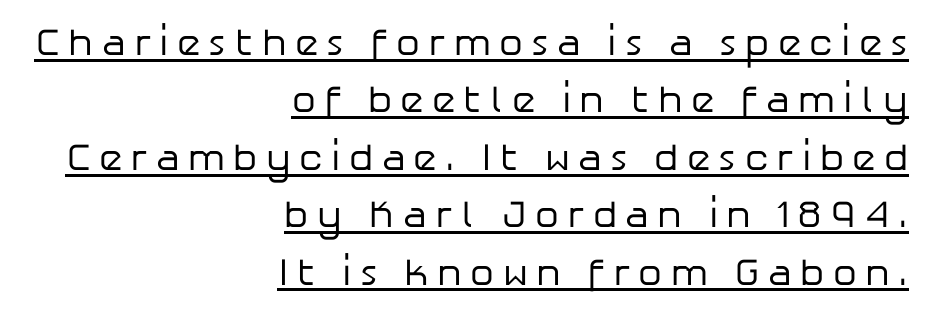
The image shows 38 px regular-weight sans-serif type, upright; set right-aligned, normal line spacing (1.51x), unusually wide letter spacing (+0.22 em), underlined; low stroke contrast and a medium x-height.
